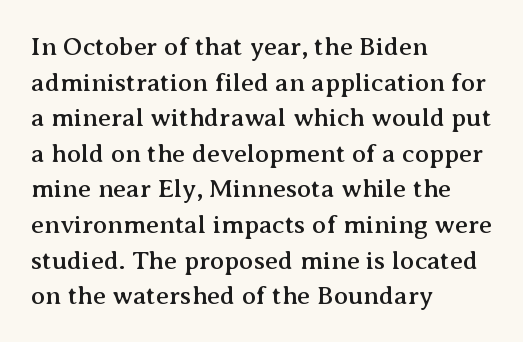
Compared with a centered layout, this one pins lines to the left instead. These lines were composed using upright roman letters. The type is set solid horizontally, with unmodified tracking. Vertical spacing — default. A bare baseline throughout the passage.
